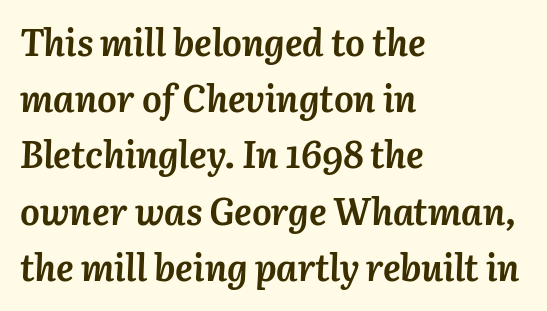
Spacing verdict: proportional, widths tailored to each character. Heavy-handed strokes throughout: this text is bold. Slant detected: the letters are inclined. Rows of type keep a routine distance in the vertical direction. This rendering features lettering with no underline. The text block is weighted toward the left margin, trailing off unevenly rightward.
